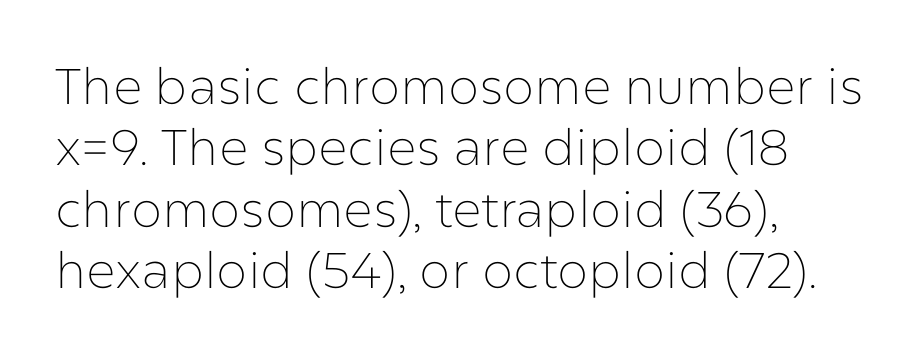
The image shows 50 px thin sans-serif type, upright; set left-aligned, line spacing 1.23x, normal letter spacing, not underlined; low stroke contrast and a medium x-height.
